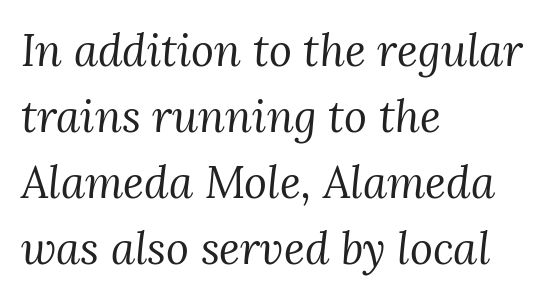
{"serif": "yes", "italic": "yes", "lean": "right", "slant_degrees": 3, "bold": "no", "weight": "regular", "width": "normal", "stroke_contrast": "medium", "x_height": "medium", "monospaced": "no", "underline": "no", "align": "left", "line_spacing": "normal", "line_spacing_ratio": 1.5, "letter_spacing": "normal", "letter_spacing_em": 0.0, "glyph_px": 44}
